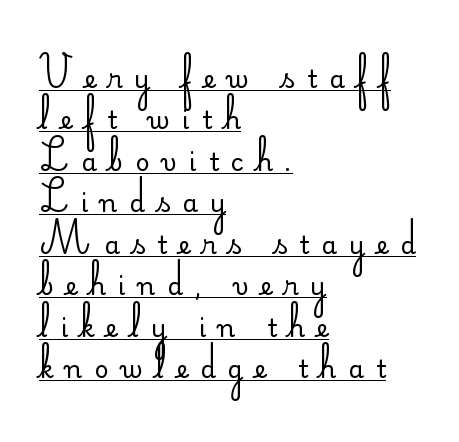
Q: Is the text bold? A: No.
Q: Is the text italic (slanted)? A: No, it is upright.
Q: Is the text underlined? A: Yes.
Q: How is the paragraph aligned? A: Left-aligned.
Q: Is the spacing between letters normal or unusually wide? A: Unusually wide.
Q: Is the spacing between lines tight, normal or loose? A: Normal.
